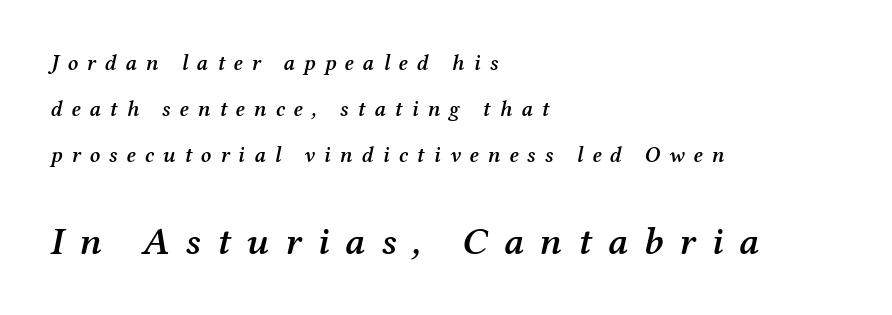
Q: Is the text bold? A: Semi-bold.
Q: Is the text italic (slanted)? A: Yes, it leans right by about 12 degrees.
Q: Is the typeface a serif or a sans-serif typeface? A: Serif.
Q: Is the text underlined? A: No.
Q: How is the paragraph aligned? A: Left-aligned.
Q: Is the spacing between letters normal or unusually wide? A: Unusually wide.
Q: Is the spacing between lines tight, normal or loose? A: Loose.
Q: Which block of text is set in a larger size, the first (top) or the second (bottom)? A: The second (bottom) one.
Q: Width (condensed, normal, or wide)? A: Normal.
Q: Stroke contrast? A: Medium.
Q: x-height? A: Medium.
Q: Monospaced? A: No.
